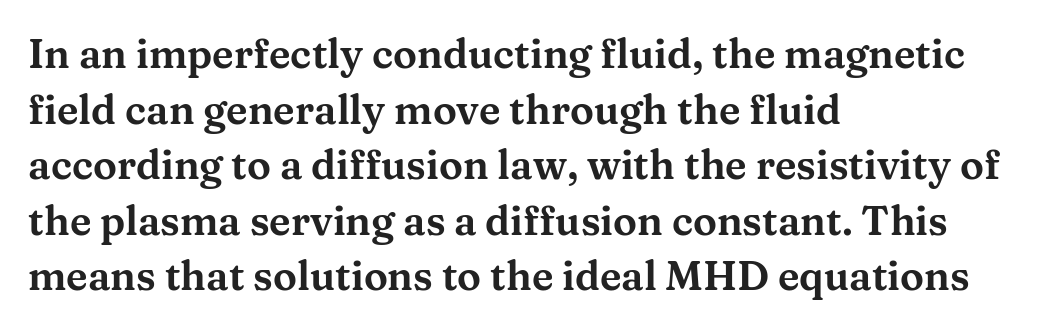
Is this a fixed-width face? No — the glyphs have proportional, varying widths. Between one letter and the next there's only the usual sliver of space. The typesetter chose a ragged-right arrangement here. The axis of the letterforms is exactly vertical. Clear beneath every line of the passage. Vertically, the passage feels balanced, rows spaced as you'd expect.
